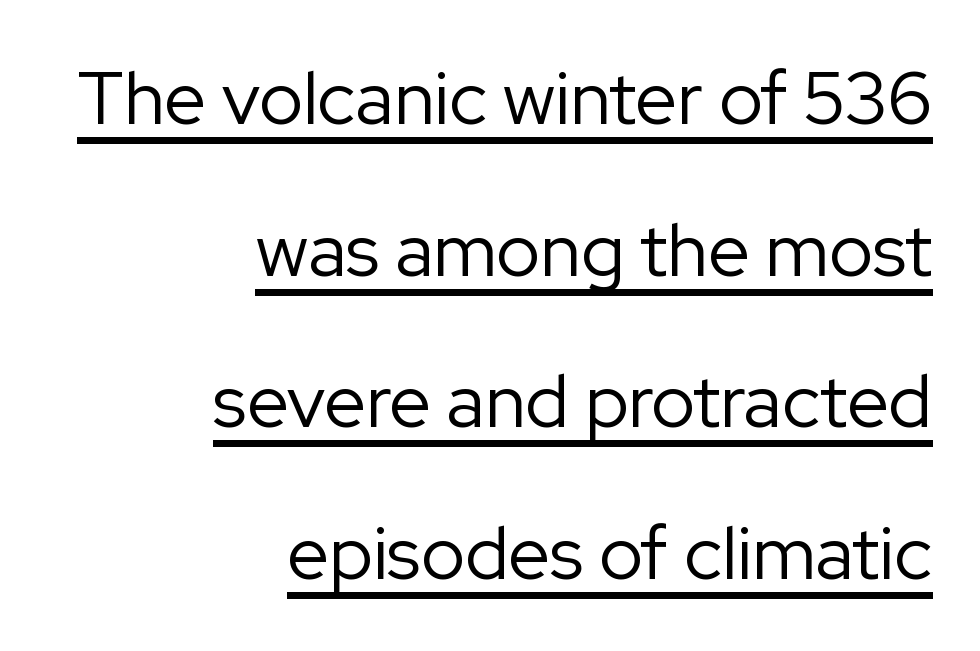
The image shows 74 px regular-weight sans-serif type, upright; set right-aligned, loose line spacing (2.05x), normal letter spacing, underlined; low stroke contrast and a medium x-height.
